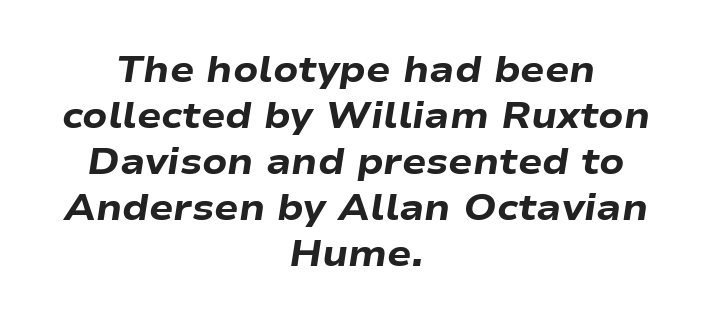
Q: Is the text bold? A: Yes.
Q: Is the text italic (slanted)? A: Yes, it leans right by about 9 degrees.
Q: Is the text underlined? A: No.
Q: How is the paragraph aligned? A: Centered.
Q: Is the spacing between letters normal or unusually wide? A: Normal.
Q: Is the spacing between lines tight, normal or loose? A: Normal.
Q: Width (condensed, normal, or wide)? A: Wide.
Q: Stroke contrast? A: Low.
Q: x-height? A: Medium.
Q: Monospaced? A: No.
